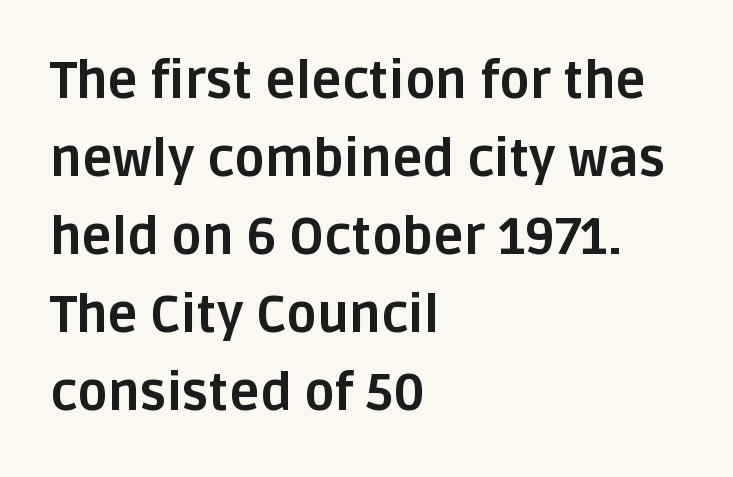
Q: Is the text bold? A: Yes.
Q: Is the text italic (slanted)? A: No, it is upright.
Q: Is the typeface a serif or a sans-serif typeface? A: Sans-serif.
Q: Is the text underlined? A: No.
Q: How is the paragraph aligned? A: Left-aligned.
Q: Is the spacing between letters normal or unusually wide? A: Normal.
Q: Is the spacing between lines tight, normal or loose? A: Normal.
Q: Width (condensed, normal, or wide)? A: Normal.
Q: Stroke contrast? A: Low.
Q: x-height? A: Large.
Q: Monospaced? A: No.
